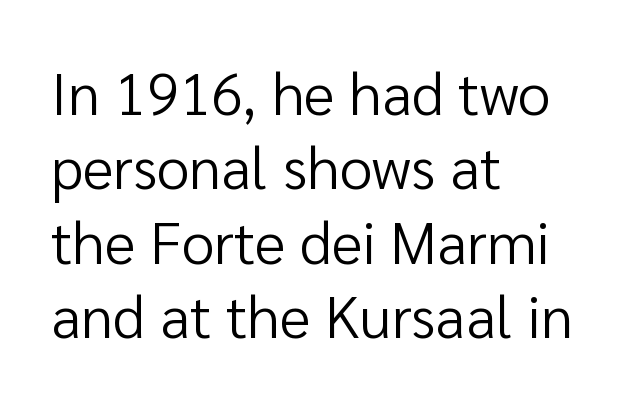
Q: Is the text bold? A: No.
Q: Is the text italic (slanted)? A: No, it is upright.
Q: Is the typeface a serif or a sans-serif typeface? A: Sans-serif.
Q: Is the text underlined? A: No.
Q: How is the paragraph aligned? A: Left-aligned.
Q: Is the spacing between letters normal or unusually wide? A: Normal.
Q: Is the spacing between lines tight, normal or loose? A: Normal.
Q: Width (condensed, normal, or wide)? A: Normal.
Q: Stroke contrast? A: Low.
Q: x-height? A: Medium.
Q: Monospaced? A: No.
